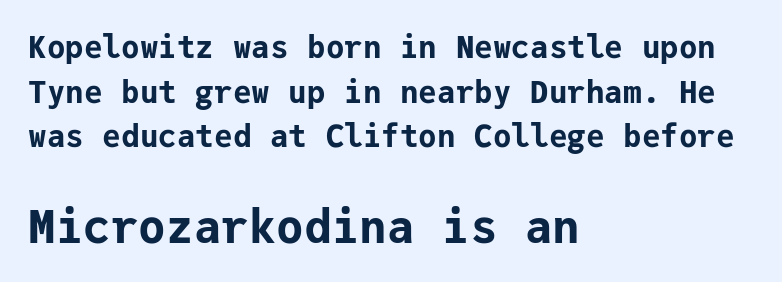
{"serif": "no", "italic": "no", "bold": "yes", "weight": "bold", "width": "normal", "stroke_contrast": "low", "x_height": "medium", "monospaced": "yes", "underline": "no", "align": "left", "line_spacing": "normal", "line_spacing_ratio": 1.44, "letter_spacing": "normal", "letter_spacing_em": 0.0, "larger_block": "second", "size_ratio": 1.48, "glyph_px": 46}
